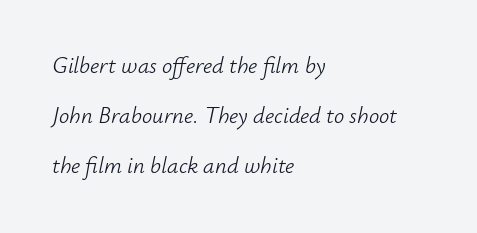
Compared with a typical body face, this is equally light or lighter still. Underlining? Definitely not there. Style check: oblique. The paragraph has a hard left edge and a soft right edge. Interline gaps are noticeably wide in this sample.
